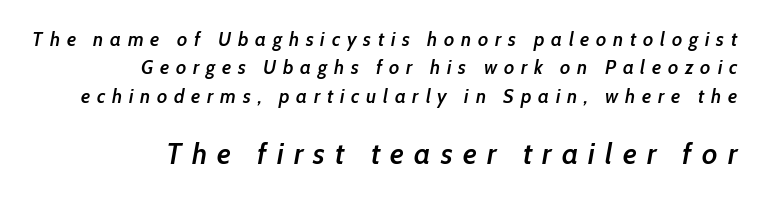
The image shows 30 px semibold, condensed type, italic (leaning right); set right-aligned, normal line spacing (1.42x), unusually wide letter spacing (+0.34 em), not underlined; the second (bottom) block is 1.5x larger; low stroke contrast and a medium x-height.
